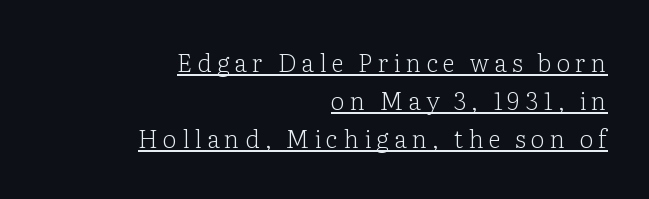
In terms of leading, this rendering sits right in the middle. The letterforms stand isolated, each surrounded by extra space. Decoration check: the copy is underlined. The weight would be labelled regular, book, light, or lighter still.
